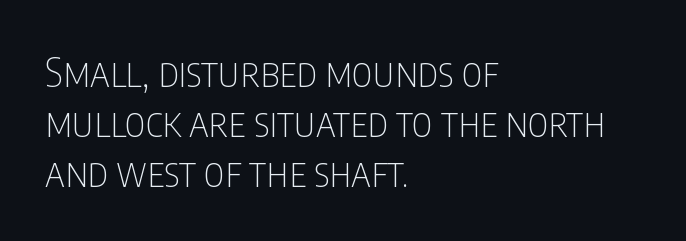
{"serif": "no", "italic": "no", "bold": "no", "weight": "thin", "width": "condensed", "stroke_contrast": "low", "x_height": "large", "monospaced": "no", "underline": "no", "align": "left", "line_spacing": "normal", "line_spacing_ratio": 1.25, "letter_spacing": "normal", "letter_spacing_em": 0.0, "glyph_px": 40}
